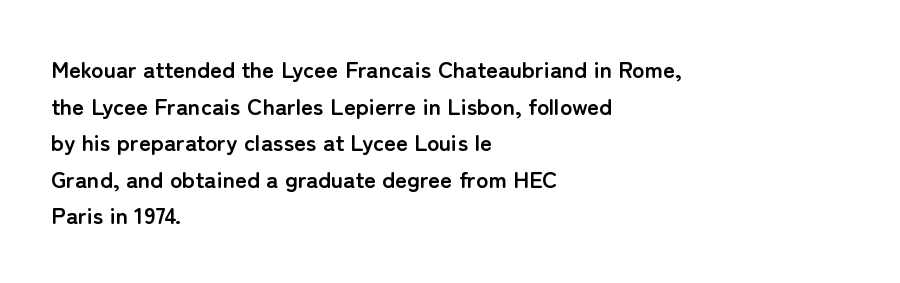
The image shows 23 px bold type, upright; set left-aligned, normal line spacing (1.59x), normal letter spacing, not underlined.
